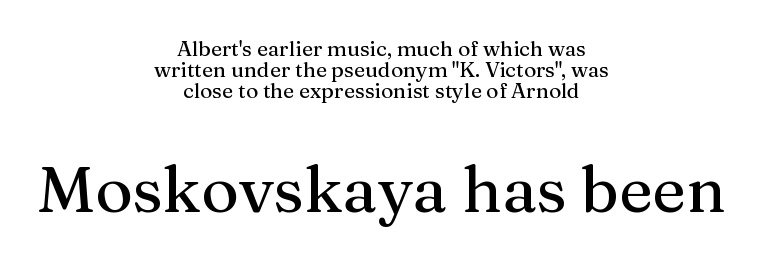
The image shows 64 px serif type, upright; set centered, tight line spacing (1.0x), normal letter spacing, not underlined; the second (bottom) block is 3.05x larger; medium stroke contrast and a medium x-height.
